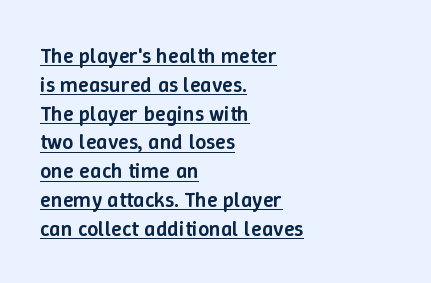
{"italic": "no", "bold": "semi", "underline": "yes", "align": "left", "line_spacing": "normal", "line_spacing_ratio": 1.31, "letter_spacing": "normal", "letter_spacing_em": 0.0, "glyph_px": 22}
